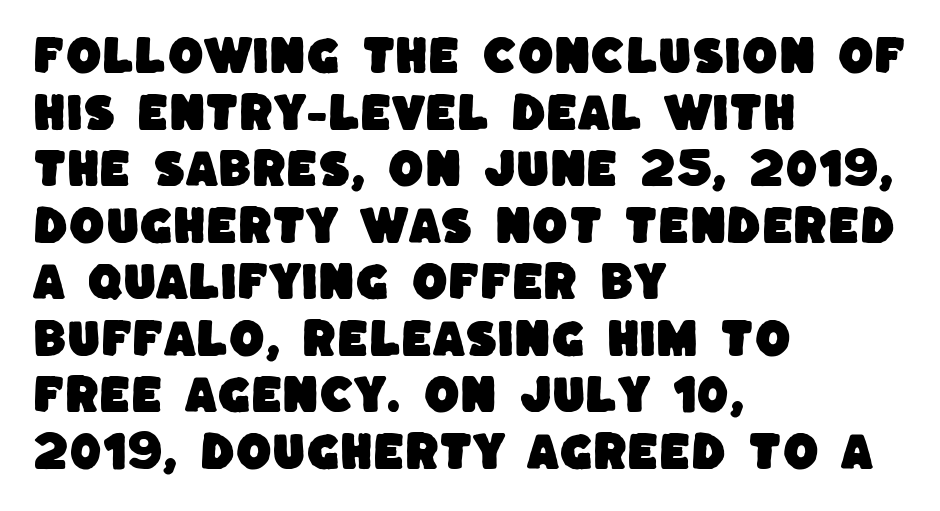
Q: Is the typeface a serif or a sans-serif typeface? A: Sans-serif.
Q: Is the text underlined? A: No.
Q: How is the paragraph aligned? A: Left-aligned.
Q: Is the spacing between letters normal or unusually wide? A: Normal.
Q: Is the spacing between lines tight, normal or loose? A: Normal.
Q: Width (condensed, normal, or wide)? A: Normal.
Q: Stroke contrast? A: Low.
Q: x-height? A: Large.
Q: Monospaced? A: No.
